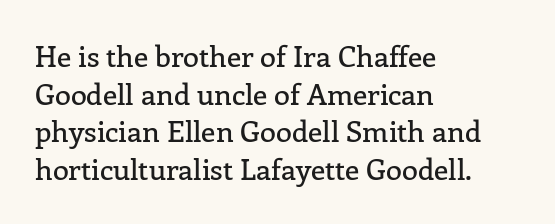
The image shows 29 px serif type, upright; set left-aligned, normal line spacing (1.3x), normal letter spacing, not underlined; low stroke contrast and a medium x-height.
